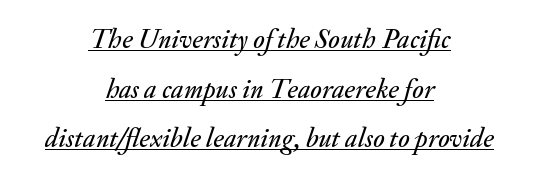
{"italic": "yes", "lean": "right", "slant_degrees": 20, "underline": "yes", "align": "center", "line_spacing_ratio": 1.84, "letter_spacing": "normal", "letter_spacing_em": 0.0, "glyph_px": 27}
